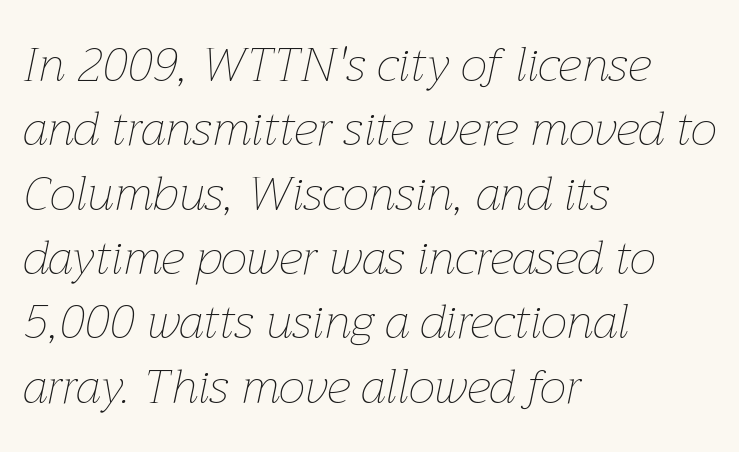
Check under the words: just untouched page. Is the type slanted? Yes — the strokes lean at a clear angle. The ragged edge is on the right, which tells us the setting is flush left. The leading is moderate, giving the passage an even texture.
